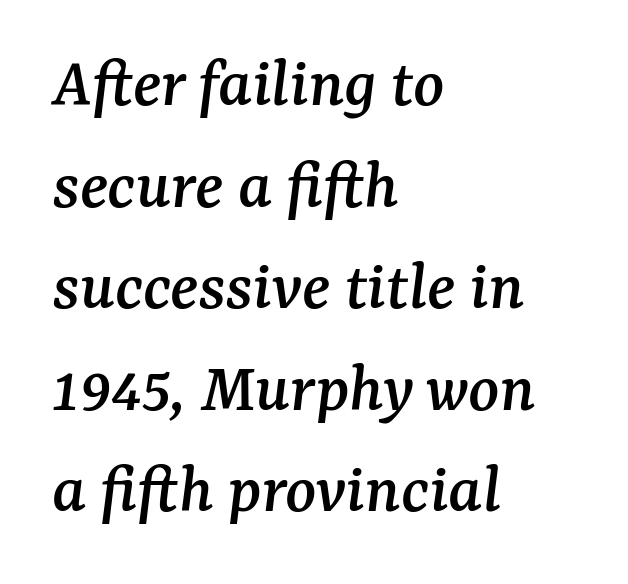
The image shows 72 px serif type, italic (leaning right); set left-aligned, normal line spacing (1.41x), normal letter spacing, not underlined; medium stroke contrast and a medium x-height.
